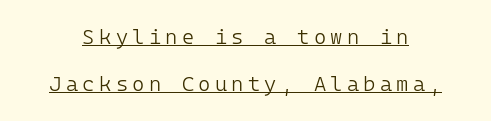
On a weight scale, this lands at 450 or below. Does a line run under the words? Yes, clearly. Between one letter and the next there's a generous, obvious gap. Every character sits straight up, as roman type does. Horizontal bands of white between lines are thick stripes.
